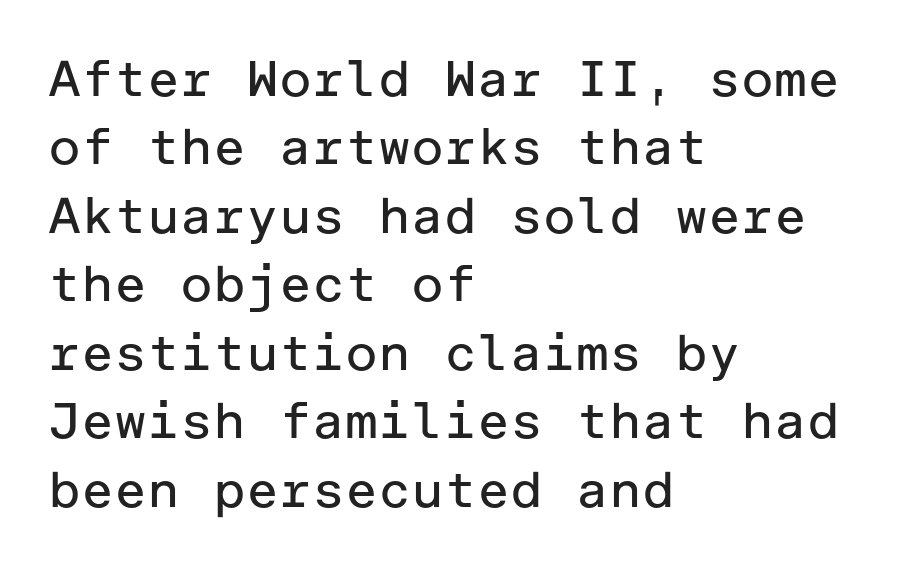
The strokes carry an ordinary text weight at most. If you drew a line through each stem, it would be perfectly vertical. How would I describe the line gaps? Plain and ordinary. A typesetter would call this zero additional tracking. A clean baseline with only descenders dipping below it. Does the copy run flush right? No — it runs flush left.
